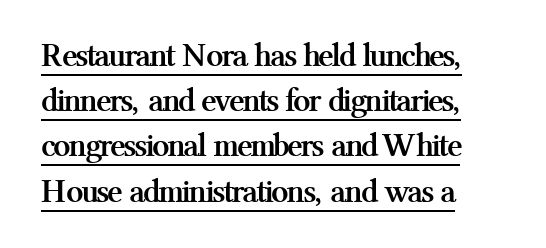
The passage shown has conventional tracking throughout. The sample's only ornament is a line tracing under the words. When letters stand straight like this, we call the style roman or upright. Compared with an ordinary text face, these strokes are far heavier — a full bold. Whoever set this chose a conventional vertical rhythm.
